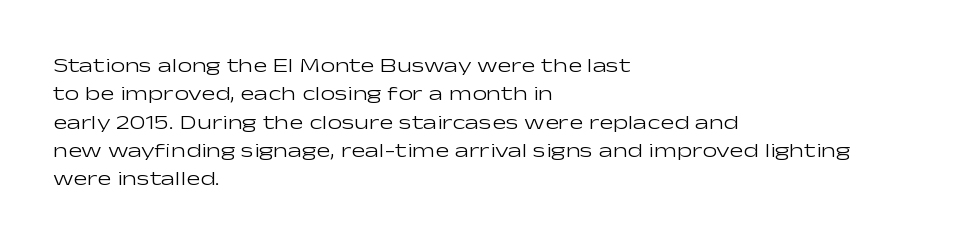
Evenly set lines give the paragraph a standard silhouette. Students, note that the glyphs here touch the page at normal intervals. In terms of posture, this sample is upright. Typeset ragged right — the left edge is the straight one.
